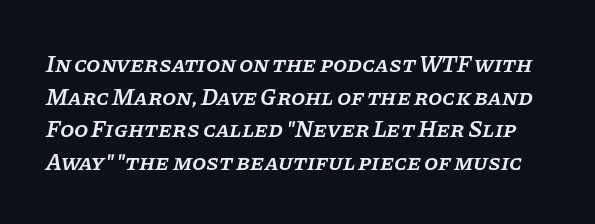
Q: Is the text bold? A: Semi-bold.
Q: Is the text italic (slanted)? A: Yes, it leans right by about 11 degrees.
Q: Is the text underlined? A: No.
Q: Is the spacing between letters normal or unusually wide? A: Normal.
Q: Is the spacing between lines tight, normal or loose? A: Normal.
